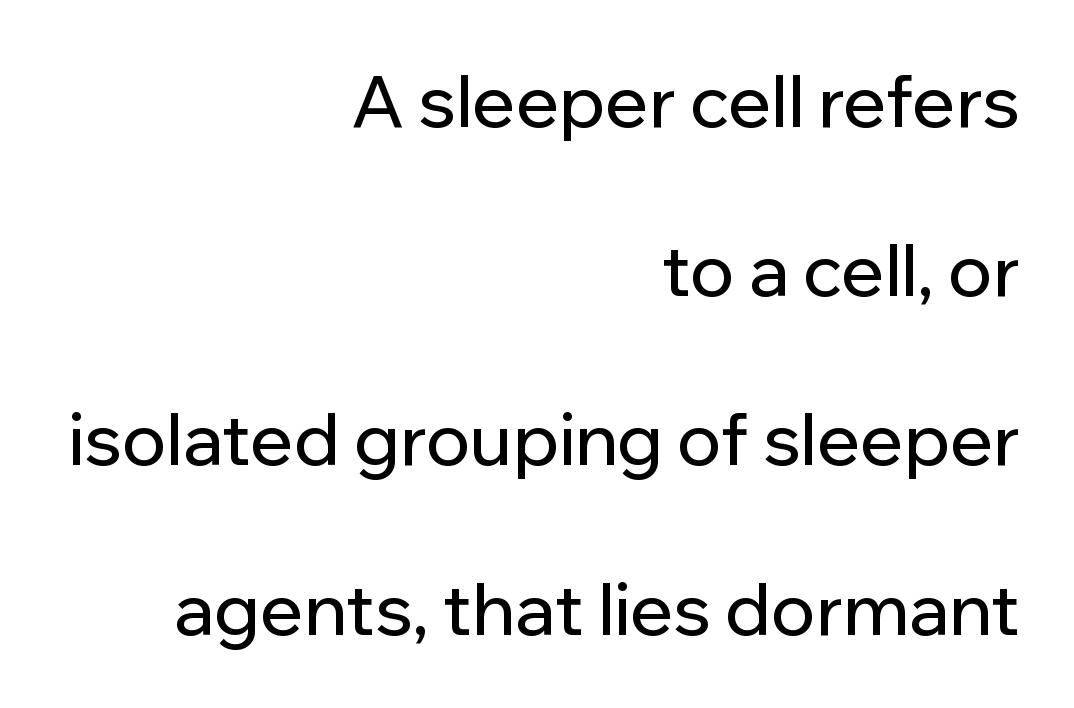
Q: Is the text italic (slanted)? A: No, it is upright.
Q: Is the typeface a serif or a sans-serif typeface? A: Sans-serif.
Q: Is the text underlined? A: No.
Q: How is the paragraph aligned? A: Right-aligned.
Q: Is the spacing between letters normal or unusually wide? A: Normal.
Q: Is the spacing between lines tight, normal or loose? A: Loose.
Q: Width (condensed, normal, or wide)? A: Normal.
Q: Stroke contrast? A: Low.
Q: x-height? A: Medium.
Q: Monospaced? A: No.
